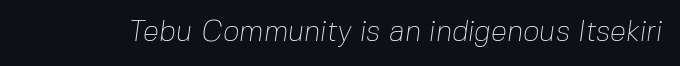
{"serif": "no", "bold": "no", "weight": "thin", "width": "normal", "stroke_contrast": "low", "x_height": "medium", "monospaced": "no", "underline": "no", "letter_spacing": "normal", "letter_spacing_em": 0.0, "glyph_px": 29}
